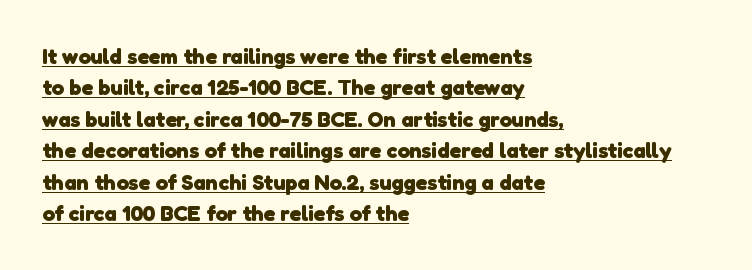
Q: Is the text bold? A: Yes.
Q: Is the text underlined? A: Yes.
Q: How is the paragraph aligned? A: Left-aligned.
Q: Is the spacing between letters normal or unusually wide? A: Normal.
Q: Is the spacing between lines tight, normal or loose? A: Normal.
